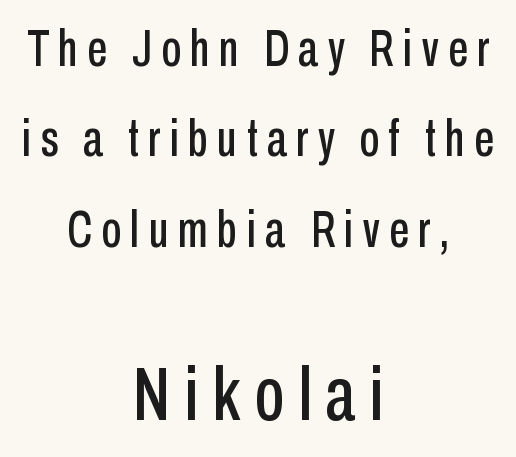
These lines were composed using upright roman letters. The space directly below the letters is spotless. These lines are rendered in a variable-pitch font. Each line is balanced around a shared central axis. The following chunk of copy outweighs the initial chunk in type size. No feet cap the strokes, marking this as sans-serif type.
